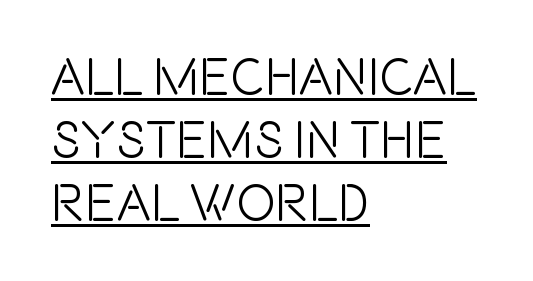
{"serif": "no", "italic": "no", "width": "condensed", "x_height": "large", "monospaced": "no", "underline": "yes", "align": "left", "line_spacing_ratio": 1.21, "letter_spacing": "normal", "letter_spacing_em": 0.0, "glyph_px": 52}
